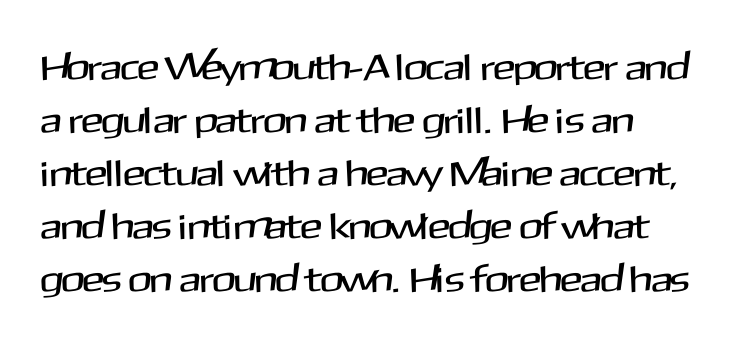
The image shows 37 px sans-serif type, upright; set normal line spacing (1.43x), normal letter spacing, not underlined; medium stroke contrast and a medium x-height.
